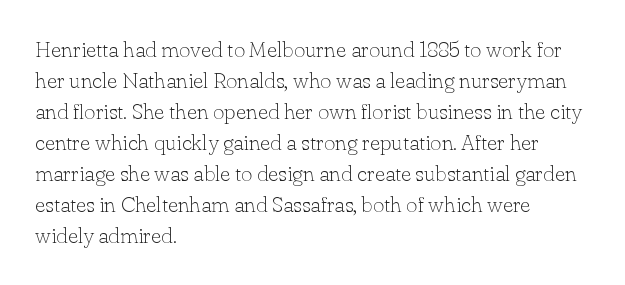
The image shows 22 px text type, upright; set left-aligned, normal line spacing (1.41x), normal letter spacing, not underlined.
